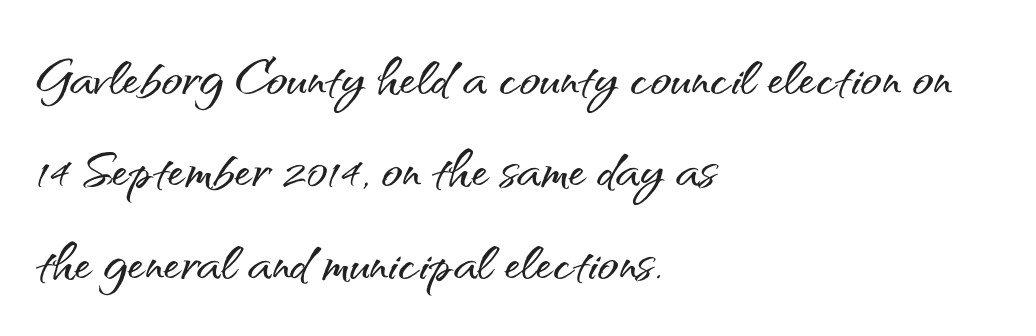
Q: Is the text italic (slanted)? A: Yes.
Q: Is the typeface a serif or a sans-serif typeface? A: Sans-serif.
Q: Is the text underlined? A: No.
Q: How is the paragraph aligned? A: Left-aligned.
Q: Is the spacing between letters normal or unusually wide? A: Normal.
Q: Is the spacing between lines tight, normal or loose? A: Normal.
Q: Width (condensed, normal, or wide)? A: Normal.
Q: Stroke contrast? A: Medium.
Q: x-height? A: Small.
Q: Monospaced? A: No.
